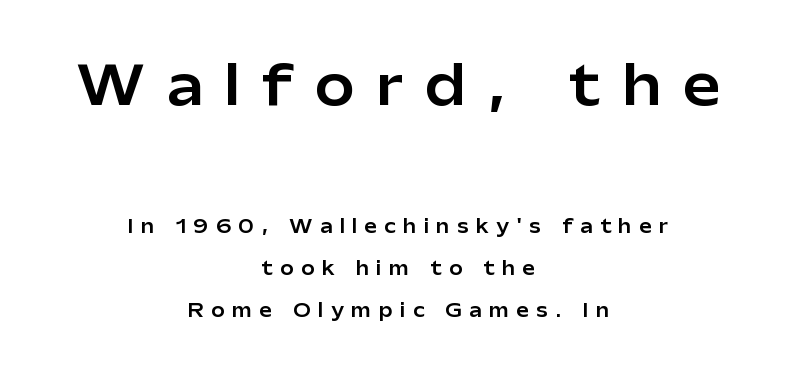
The image shows 53 px sans-serif type, upright; set centered, loose line spacing (2.33x), unusually wide letter spacing (+0.42 em), not underlined; the first (top) block is 2.94x larger; low stroke contrast and a medium x-height.
